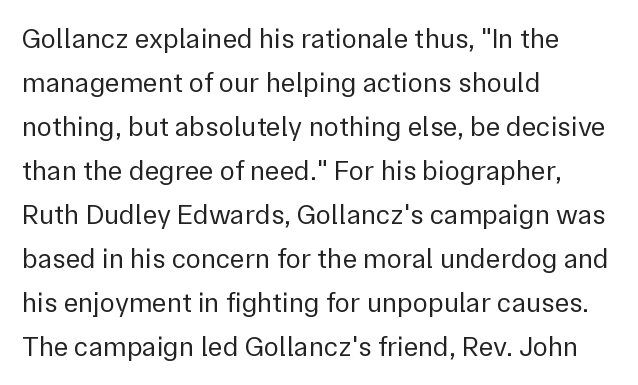
{"serif": "no", "italic": "no", "bold": "no", "weight": "regular", "width": "normal", "x_height": "medium", "monospaced": "no", "underline": "no", "align": "left", "line_spacing": "normal", "line_spacing_ratio": 1.57, "letter_spacing": "normal", "letter_spacing_em": 0.0, "glyph_px": 28}
